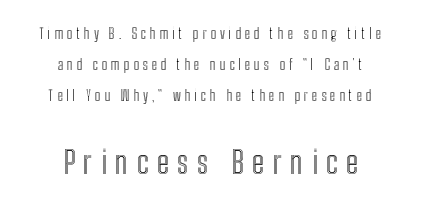
{"italic": "no", "width": "condensed", "x_height": "medium", "monospaced": "no", "underline": "no", "align": "center", "line_spacing": "loose", "line_spacing_ratio": 2.22, "letter_spacing": "wide", "letter_spacing_em": 0.27, "larger_block": "second", "size_ratio": 2.21, "glyph_px": 31}
